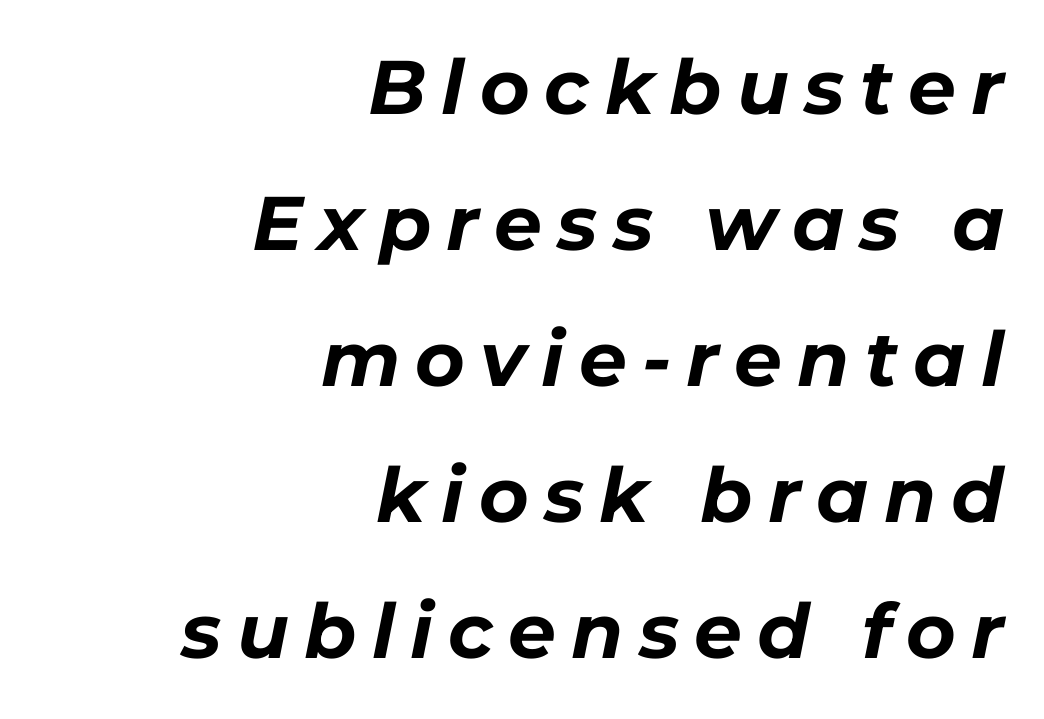
Chunky letters — that's bold for sure. In CSS terms this would be text-align: right. Is this a fixed-width face? No — the glyphs have proportional, varying widths. The baseline area is clear. How are the letters spaced? Widely, with obvious added tracking. Italic: yes, the glyphs are oblique.
